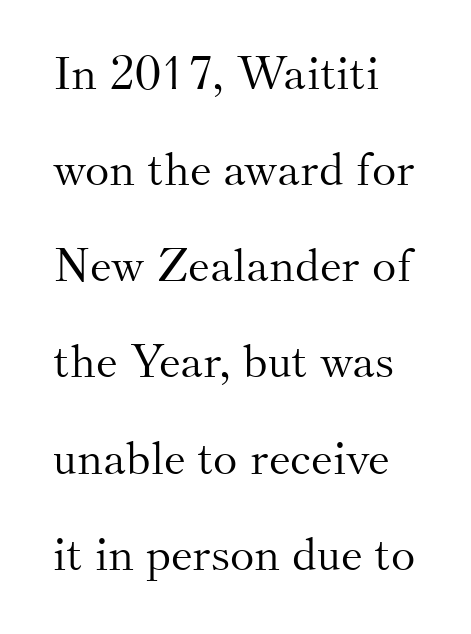
Q: Is the text bold? A: No.
Q: Is the text italic (slanted)? A: No, it is upright.
Q: Is the typeface a serif or a sans-serif typeface? A: Serif.
Q: Is the text underlined? A: No.
Q: How is the paragraph aligned? A: Left-aligned.
Q: Is the spacing between letters normal or unusually wide? A: Normal.
Q: Is the spacing between lines tight, normal or loose? A: Loose.
Q: Width (condensed, normal, or wide)? A: Normal.
Q: Stroke contrast? A: Medium.
Q: x-height? A: Small.
Q: Monospaced? A: No.
